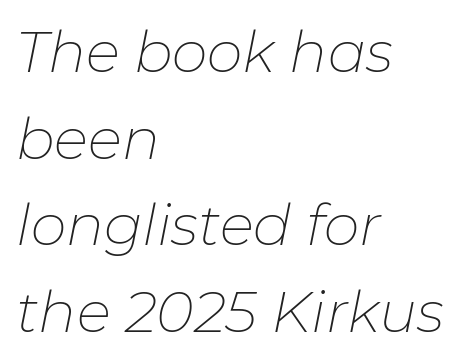
Which margin do the lines hug? The left one — the right edge is uneven. Does the lettering tilt? It does — this is italic. Evenly set lines give the paragraph a standard silhouette. Unmarked baselines from the first word to the last. Varying glyph widths throughout — classic text-font behaviour. Stems and bowls with no extra thickness — not bold.
